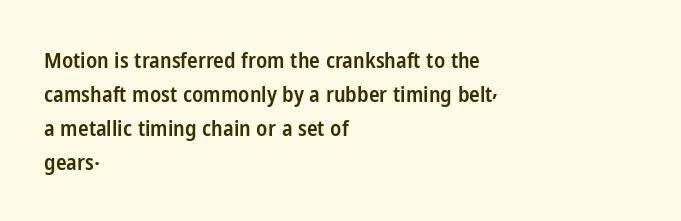
The image shows 22 px text type, upright; set left-aligned, normal line spacing (1.54x), normal letter spacing, not underlined.
